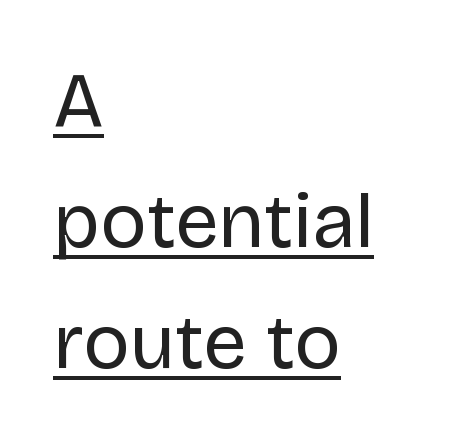
{"serif": "no", "italic": "no", "bold": "no", "weight": "regular", "width": "normal", "stroke_contrast": "low", "x_height": "large", "monospaced": "no", "underline": "yes", "align": "left", "line_spacing": "normal", "line_spacing_ratio": 1.55, "letter_spacing": "normal", "letter_spacing_em": 0.0, "glyph_px": 78}
